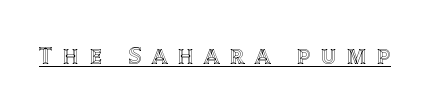
The image shows 25 px text type, upright; set unusually wide letter spacing (+0.42 em), underlined.
